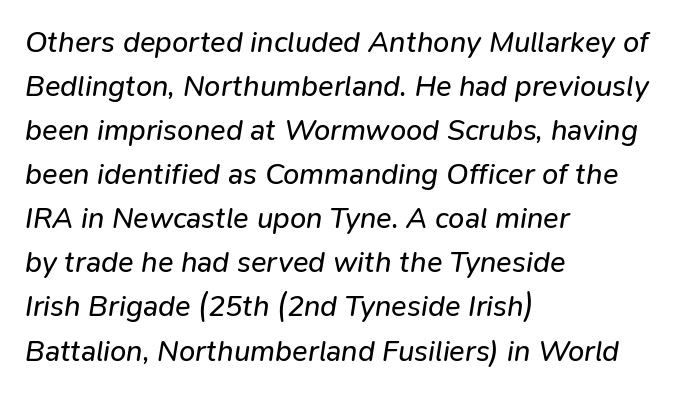
Q: Is the text bold? A: No.
Q: Is the text italic (slanted)? A: Yes, it leans right by about 9 degrees.
Q: Is the text underlined? A: No.
Q: How is the paragraph aligned? A: Left-aligned.
Q: Is the spacing between letters normal or unusually wide? A: Normal.
Q: Is the spacing between lines tight, normal or loose? A: Normal.
Q: Width (condensed, normal, or wide)? A: Normal.
Q: Stroke contrast? A: Low.
Q: x-height? A: Medium.
Q: Monospaced? A: No.
